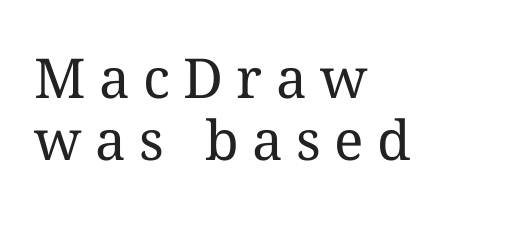
{"italic": "no", "bold": "no", "weight": "regular", "width": "normal", "stroke_contrast": "medium", "x_height": "medium", "monospaced": "no", "underline": "no", "align": "left", "line_spacing": "tight", "line_spacing_ratio": 1.12, "letter_spacing": "wide", "letter_spacing_em": 0.24, "glyph_px": 55}
